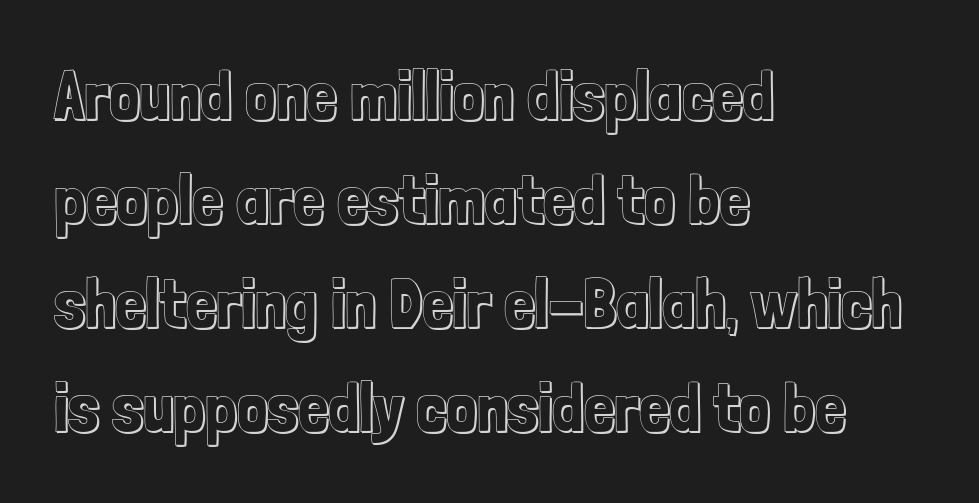
Q: Is the text italic (slanted)? A: No, it is upright.
Q: Is the text underlined? A: No.
Q: How is the paragraph aligned? A: Left-aligned.
Q: Is the spacing between letters normal or unusually wide? A: Normal.
Q: Is the spacing between lines tight, normal or loose? A: Normal.
Q: Width (condensed, normal, or wide)? A: Condensed.
Q: x-height? A: Medium.
Q: Monospaced? A: No.
